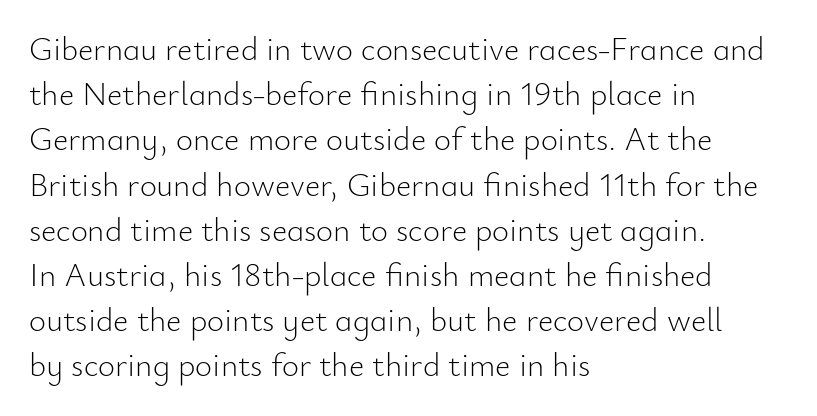
Q: Is the text bold? A: No.
Q: Is the text italic (slanted)? A: No, it is upright.
Q: Is the typeface a serif or a sans-serif typeface? A: Sans-serif.
Q: Is the text underlined? A: No.
Q: How is the paragraph aligned? A: Left-aligned.
Q: Is the spacing between letters normal or unusually wide? A: Normal.
Q: Is the spacing between lines tight, normal or loose? A: Normal.
Q: Width (condensed, normal, or wide)? A: Normal.
Q: Stroke contrast? A: Low.
Q: x-height? A: Small.
Q: Monospaced? A: No.
